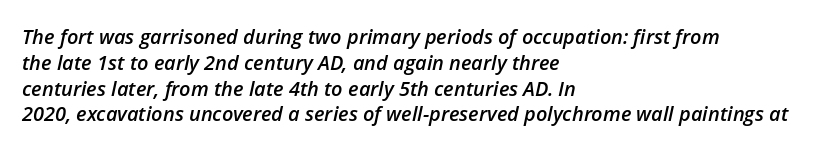
The image shows 20 px text type, italic (leaning right); set left-aligned, normal line spacing (1.29x), normal letter spacing, not underlined.
